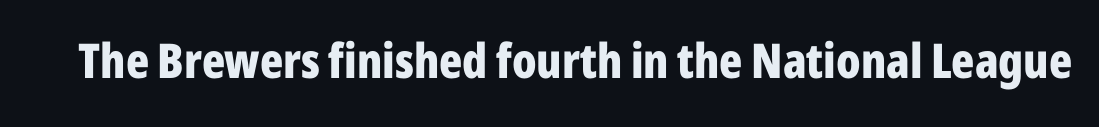
{"serif": "no", "italic": "no", "bold": "yes", "weight": "bold", "width": "condensed", "stroke_contrast": "low", "x_height": "medium", "monospaced": "no", "underline": "no", "letter_spacing": "normal", "letter_spacing_em": 0.0, "glyph_px": 48}
